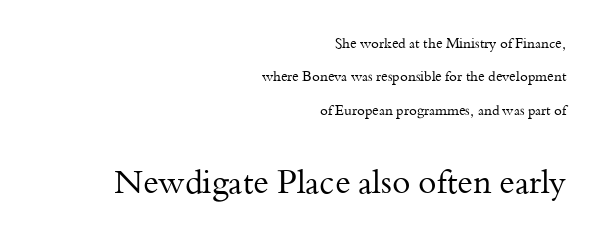
{"serif": "yes", "italic": "no", "bold": "no", "weight": "regular", "width": "normal", "stroke_contrast": "medium", "x_height": "small", "monospaced": "no", "underline": "no", "align": "right", "line_spacing": "loose", "line_spacing_ratio": 2.38, "letter_spacing": "normal", "letter_spacing_em": 0.0, "larger_block": "second", "size_ratio": 2.36, "glyph_px": 33}
